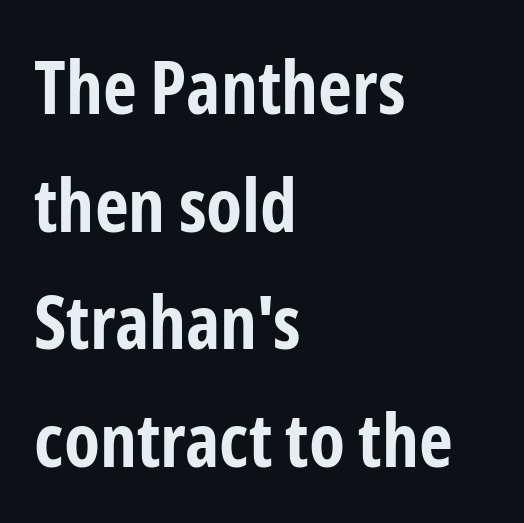
The image shows 74 px bold, condensed sans-serif type, upright; set left-aligned, normal line spacing (1.59x), normal letter spacing, not underlined; low stroke contrast and a medium x-height.
